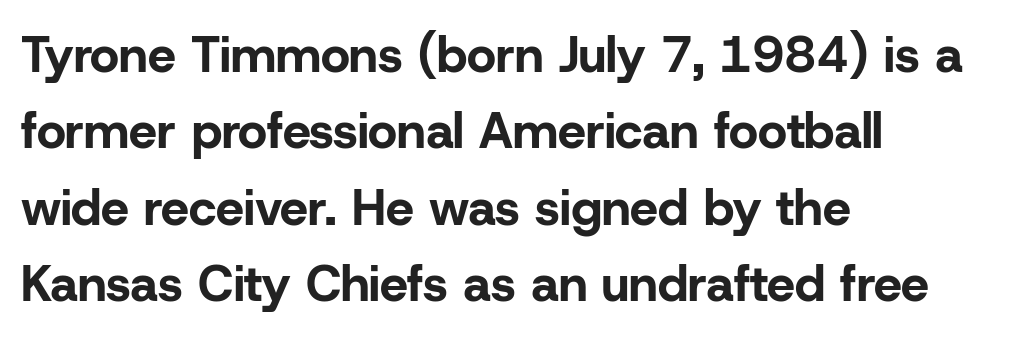
{"serif": "no", "italic": "no", "bold": "yes", "weight": "bold", "width": "normal", "stroke_contrast": "low", "x_height": "medium", "monospaced": "no", "underline": "no", "align": "left", "line_spacing": "normal", "line_spacing_ratio": 1.53, "letter_spacing": "normal", "letter_spacing_em": 0.0, "glyph_px": 50}
